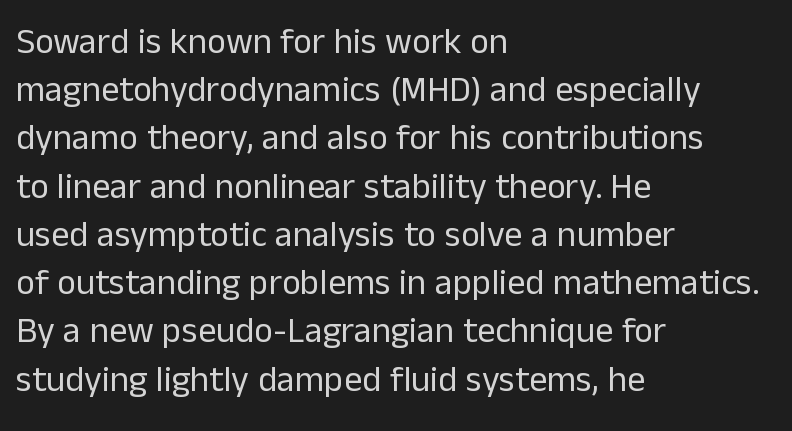
{"serif": "no", "italic": "no", "bold": "no", "weight": "regular", "width": "normal", "stroke_contrast": "low", "x_height": "medium", "monospaced": "no", "underline": "no", "align": "left", "line_spacing": "normal", "line_spacing_ratio": 1.34, "letter_spacing": "normal", "letter_spacing_em": 0.0, "glyph_px": 36}
